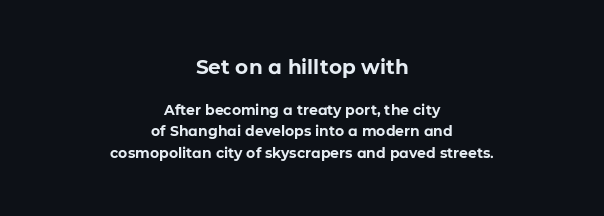
The font's upright variant was chosen for this text. Horizontal alignment here is central, giving a formal, balanced look. The characters look thick and weighty, a clear bold. The line-height multiplier appears to be the usual default. Caption: standard tracking, unaltered.
